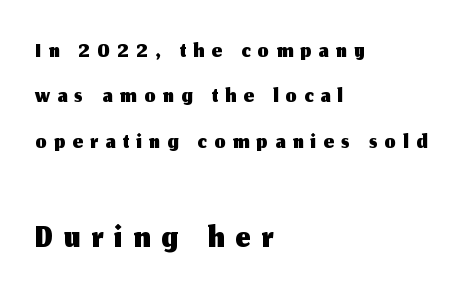
This rendering uses left alignment, leaving the right contour irregular. The rendering enlarges the type as you move from the upper chunk to the lower. The letters carry no serifs — their stems end cleanly without finishing strokes. Every stem runs plumb, perpendicular to the baseline.
